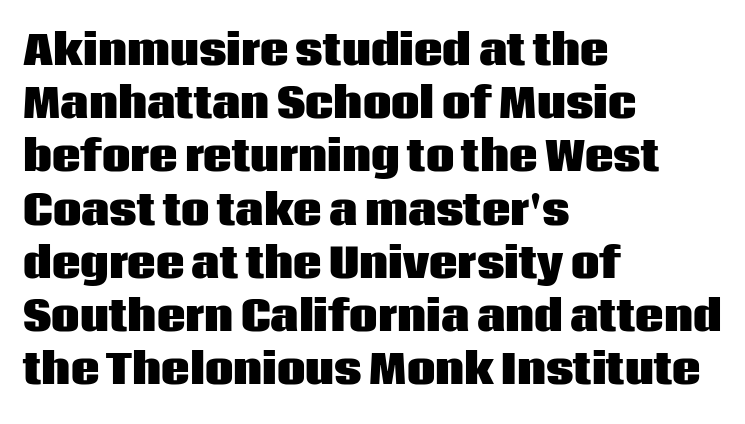
{"serif": "no", "italic": "no", "bold": "yes", "weight": "heavy", "width": "normal", "stroke_contrast": "low", "x_height": "large", "monospaced": "no", "underline": "no", "align": "left", "line_spacing": "normal", "line_spacing_ratio": 1.33, "letter_spacing": "normal", "letter_spacing_em": 0.0, "glyph_px": 40}
